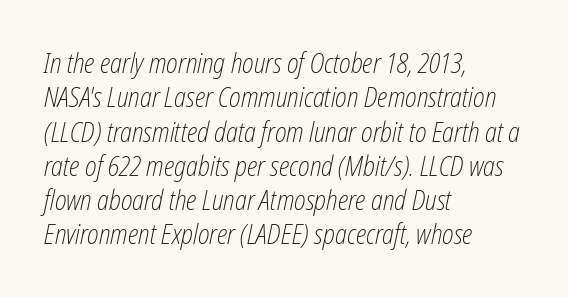
A clean baseline with only descenders dipping below it. The compositor pushed each line to the left boundary. If you drew a line through each stem, it would be angled. In terms of letterspacing, this is plain default setting.
